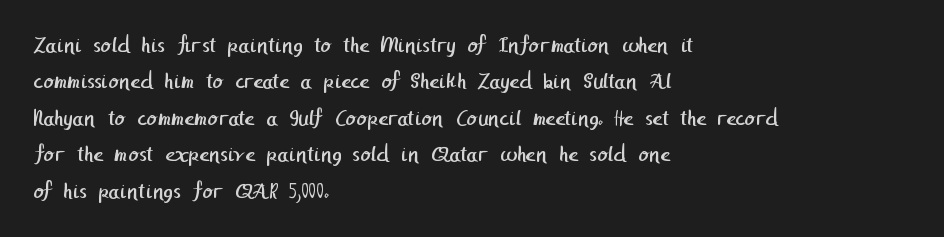
Q: Is the text bold? A: No.
Q: Is the text underlined? A: No.
Q: How is the paragraph aligned? A: Left-aligned.
Q: Is the spacing between letters normal or unusually wide? A: Normal.
Q: Is the spacing between lines tight, normal or loose? A: Normal.
